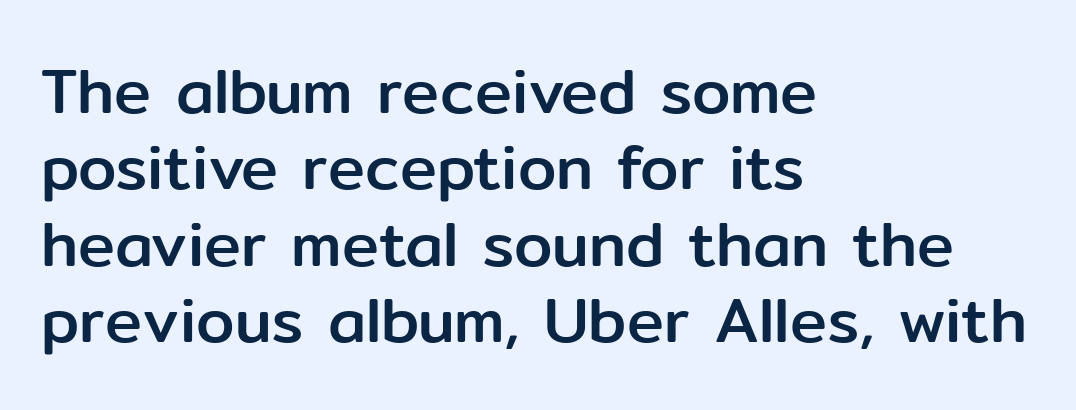
The image shows 62 px sans-serif type, upright; set left-aligned, line spacing 1.23x, normal letter spacing, not underlined; low stroke contrast and a medium x-height.
